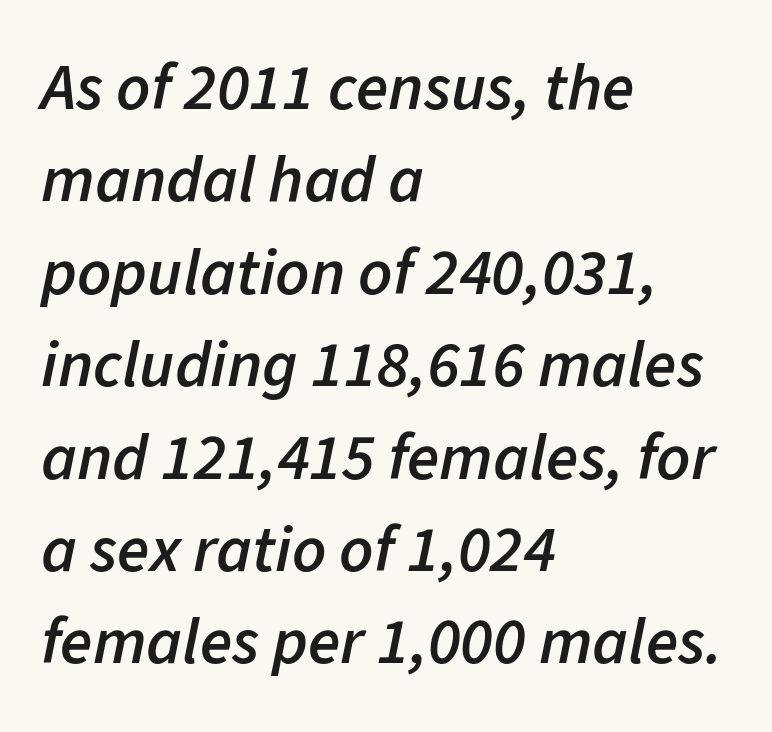
The image shows 66 px semibold type, italic (leaning right); set left-aligned, normal line spacing (1.4x), normal letter spacing, not underlined; low stroke contrast and a medium x-height.
